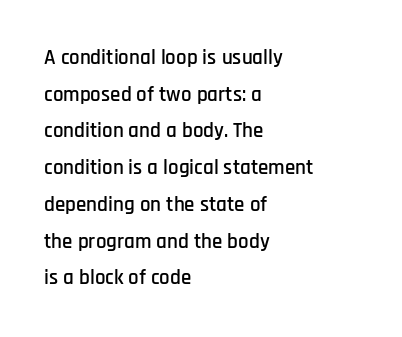
The gaps between neighbouring characters are ordinary and unremarkable. Quick note: not italic, upright. Descenders hang freely into open space. These lines stack with their left ends in a neat column.
